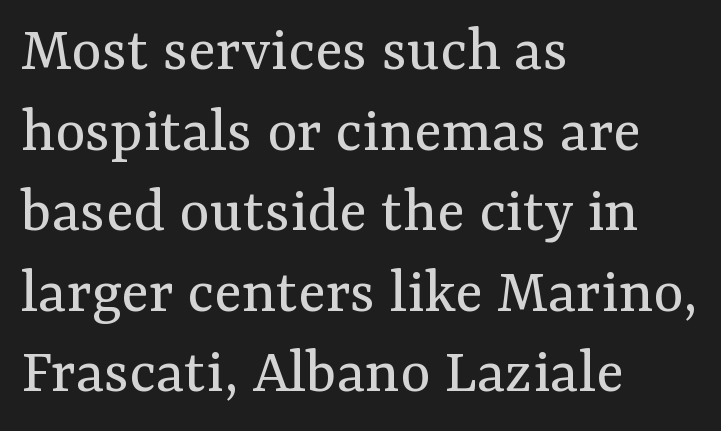
{"serif": "yes", "italic": "no", "bold": "no", "weight": "regular", "width": "normal", "stroke_contrast": "medium", "x_height": "medium", "monospaced": "no", "underline": "no", "align": "left", "line_spacing_ratio": 1.24, "letter_spacing": "normal", "letter_spacing_em": 0.0, "glyph_px": 65}
